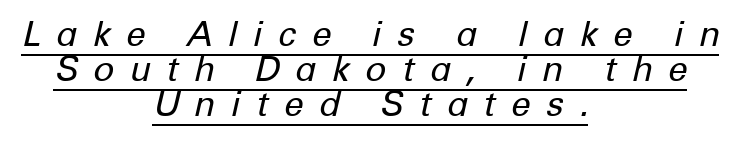
{"italic": "yes", "lean": "right", "slant_degrees": 12, "bold": "no", "weight": "regular", "width": "normal", "stroke_contrast": "low", "x_height": "medium", "monospaced": "no", "underline": "yes", "align": "center", "line_spacing": "tight", "line_spacing_ratio": 1.0, "letter_spacing": "wide", "letter_spacing_em": 0.43, "glyph_px": 35}
